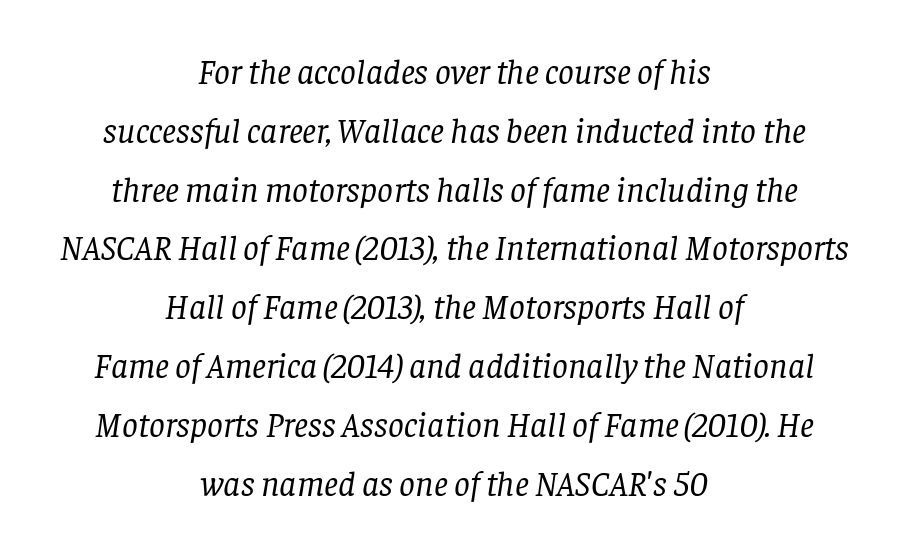
{"serif": "yes", "italic": "yes", "lean": "right", "slant_degrees": 8, "bold": "no", "weight": "regular", "width": "normal", "stroke_contrast": "low", "x_height": "large", "monospaced": "no", "underline": "no", "align": "center", "line_spacing": "normal", "line_spacing_ratio": 1.68, "letter_spacing": "normal", "letter_spacing_em": 0.0, "glyph_px": 35}
